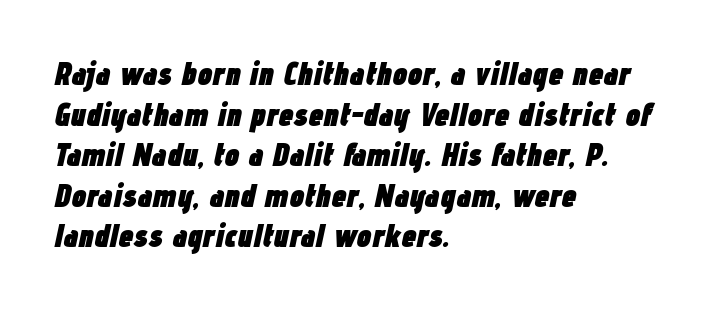
Words appear dense and cohesive because spacing is normal. Short and long lines alike share a common starting point at left. Descender tails drop into unmarked territory. Italic: yes, the glyphs are oblique.
